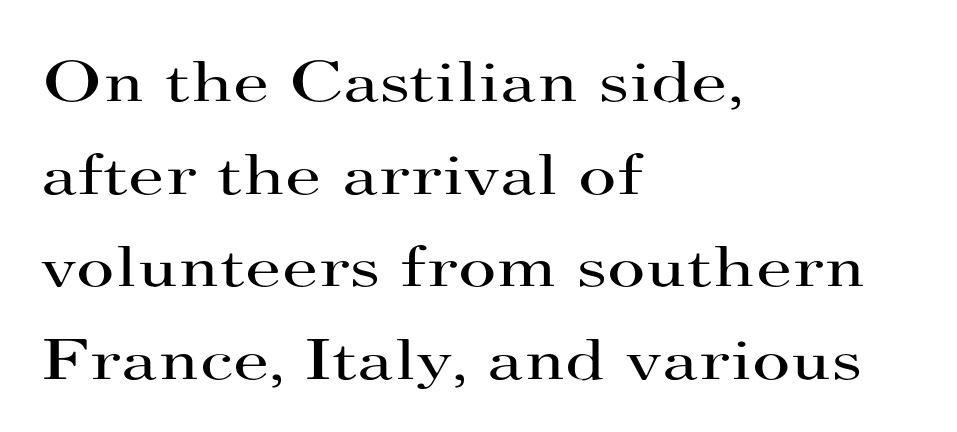
The letterforms sit shoulder to shoulder at normal distance. The face looks like a standard text weight, possibly lighter. Stroke terminals: seriffed. The passage shown stacks its lines at a standard gap. The rendering uses natural spacing where letterforms have individual widths.
